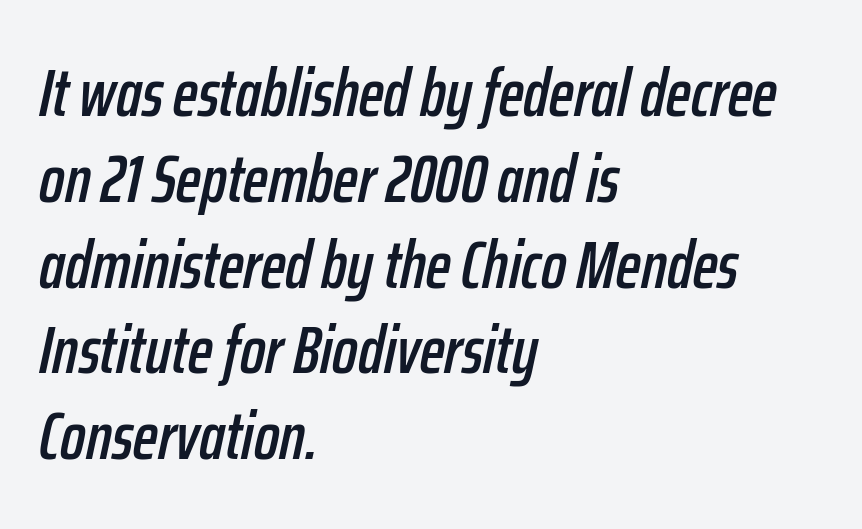
{"italic": "yes", "lean": "right", "slant_degrees": 12, "width": "condensed", "stroke_contrast": "low", "x_height": "medium", "monospaced": "no", "underline": "no", "align": "left", "line_spacing": "normal", "line_spacing_ratio": 1.28, "letter_spacing": "normal", "letter_spacing_em": 0.0, "glyph_px": 67}
